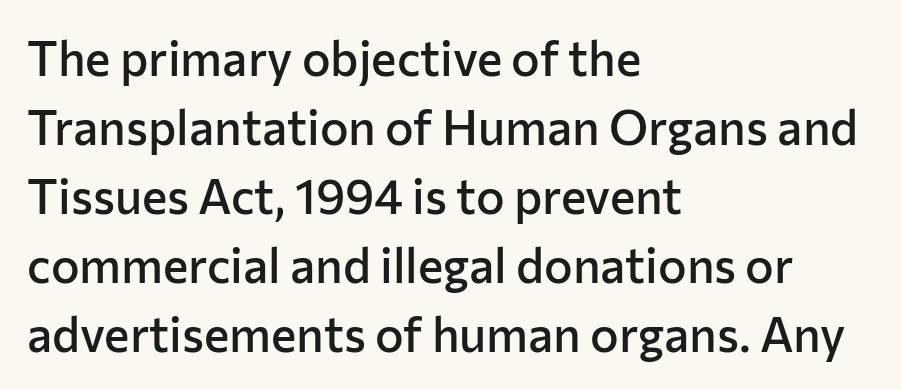
Q: Is the text bold? A: Semi-bold.
Q: Is the text italic (slanted)? A: No, it is upright.
Q: Is the typeface a serif or a sans-serif typeface? A: Sans-serif.
Q: Is the text underlined? A: No.
Q: How is the paragraph aligned? A: Left-aligned.
Q: Is the spacing between letters normal or unusually wide? A: Normal.
Q: Is the spacing between lines tight, normal or loose? A: Normal.
Q: Width (condensed, normal, or wide)? A: Normal.
Q: Stroke contrast? A: Low.
Q: x-height? A: Medium.
Q: Monospaced? A: No.
